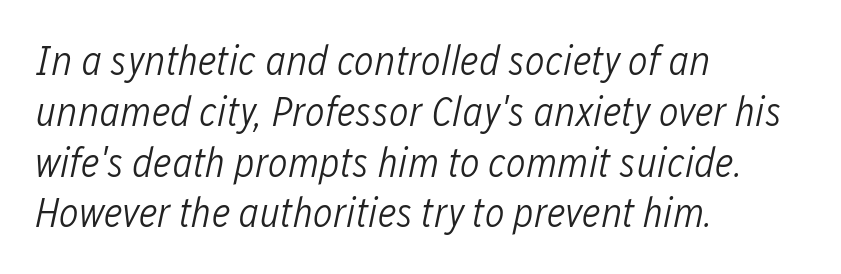
{"italic": "yes", "lean": "right", "slant_degrees": 12, "bold": "no", "weight": "light", "width": "condensed", "stroke_contrast": "low", "x_height": "medium", "monospaced": "no", "underline": "no", "align": "left", "line_spacing_ratio": 1.21, "letter_spacing": "normal", "letter_spacing_em": 0.0, "glyph_px": 42}
